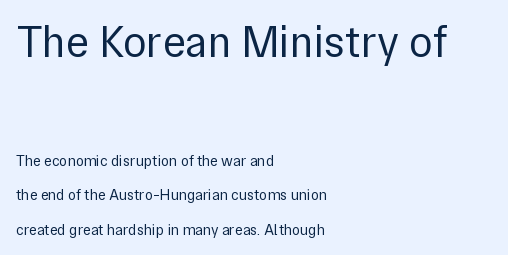
{"serif": "no", "italic": "no", "bold": "no", "weight": "regular", "width": "normal", "stroke_contrast": "low", "x_height": "medium", "monospaced": "no", "underline": "no", "align": "left", "line_spacing": "loose", "line_spacing_ratio": 2.29, "letter_spacing": "normal", "letter_spacing_em": 0.0, "larger_block": "first", "size_ratio": 2.93, "glyph_px": 44}
